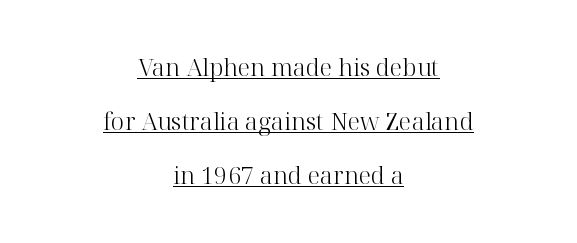
{"italic": "no", "bold": "no", "underline": "yes", "align": "center", "line_spacing": "loose", "line_spacing_ratio": 2.26, "letter_spacing": "normal", "letter_spacing_em": 0.0, "glyph_px": 24}
